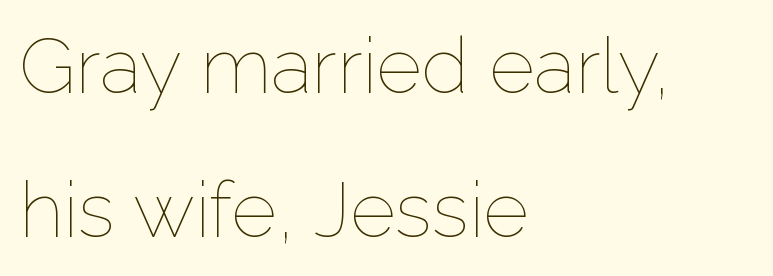
{"italic": "no", "bold": "no", "weight": "thin", "width": "normal", "stroke_contrast": "low", "x_height": "medium", "monospaced": "no", "underline": "no", "align": "left", "line_spacing_ratio": 1.85, "letter_spacing": "normal", "letter_spacing_em": 0.0, "glyph_px": 78}
